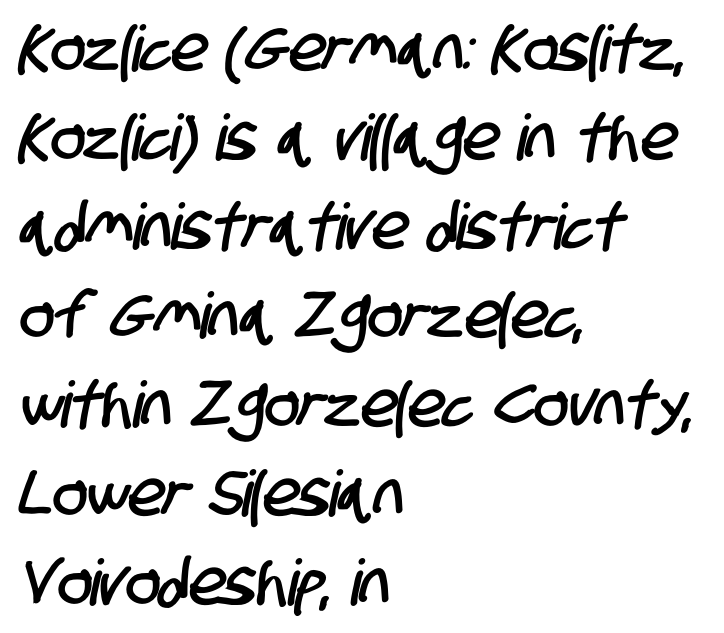
These lines are rendered in a variable-pitch font. Default kerning and tracking; the words read as compact shapes. Normally led — the rows are evenly, conventionally spaced. Bare-footed words on every line. To sum up the face: it is a sans, with no serifs.
